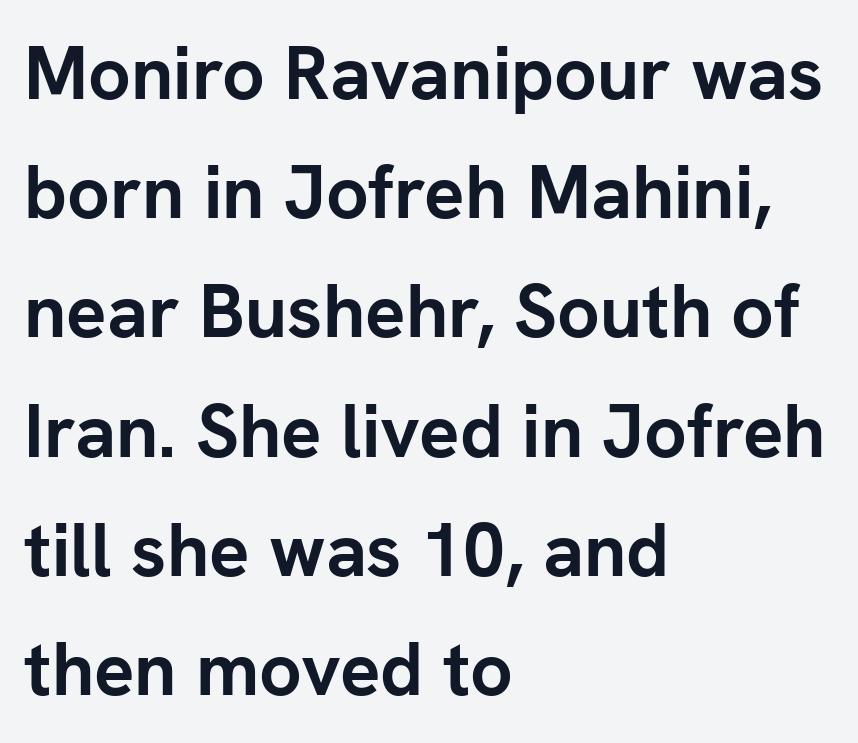
{"serif": "no", "italic": "no", "bold": "yes", "weight": "semibold", "width": "normal", "stroke_contrast": "low", "x_height": "medium", "monospaced": "no", "underline": "no", "align": "left", "line_spacing": "normal", "line_spacing_ratio": 1.59, "letter_spacing": "normal", "letter_spacing_em": 0.0, "glyph_px": 75}
